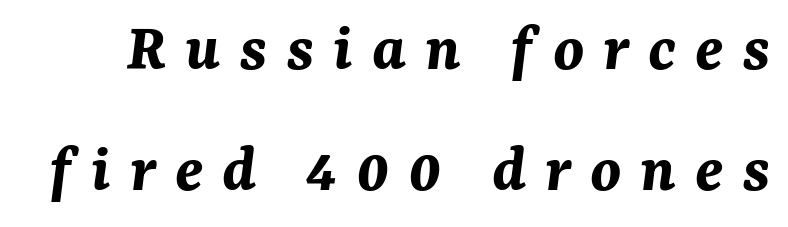
Q: Is the text bold? A: Yes.
Q: Is the text italic (slanted)? A: Yes, it leans right by about 7 degrees.
Q: Is the text underlined? A: No.
Q: Is the spacing between letters normal or unusually wide? A: Unusually wide.
Q: Width (condensed, normal, or wide)? A: Normal.
Q: Stroke contrast? A: Medium.
Q: x-height? A: Medium.
Q: Monospaced? A: No.
